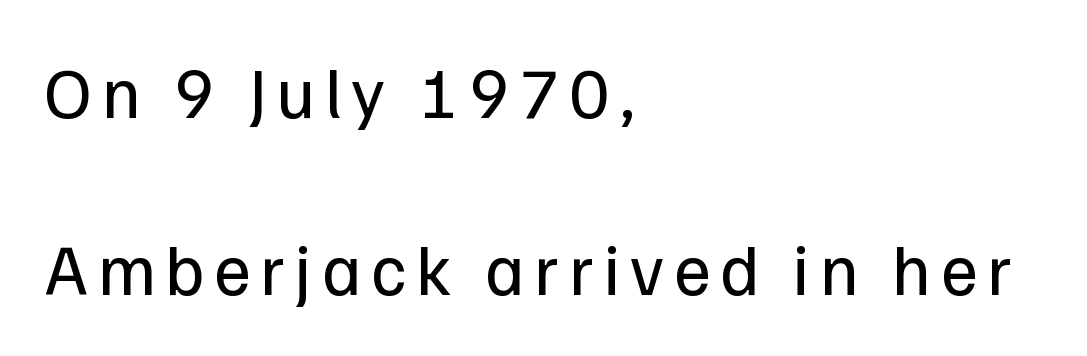
The image shows 71 px regular-weight sans-serif type, upright; set left-aligned, loose line spacing (2.49x), not underlined; low stroke contrast and a medium x-height.
